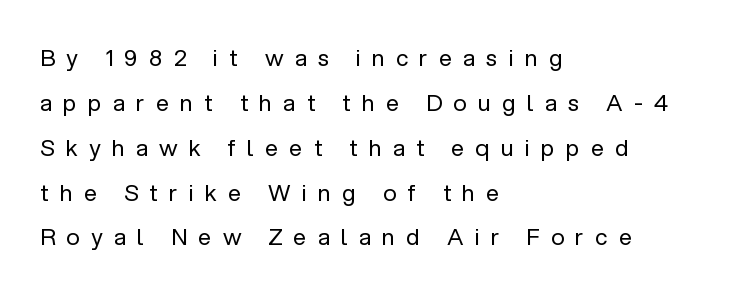
{"italic": "no", "bold": "no", "underline": "no", "align": "left", "line_spacing": "loose", "line_spacing_ratio": 1.95, "letter_spacing": "wide", "letter_spacing_em": 0.49, "glyph_px": 23}
